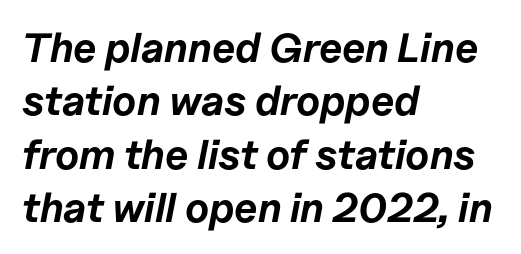
{"italic": "yes", "lean": "right", "slant_degrees": 11, "bold": "yes", "weight": "bold", "width": "normal", "stroke_contrast": "low", "x_height": "medium", "monospaced": "no", "underline": "no", "align": "left", "line_spacing": "normal", "line_spacing_ratio": 1.3, "letter_spacing": "normal", "letter_spacing_em": 0.0, "glyph_px": 41}
